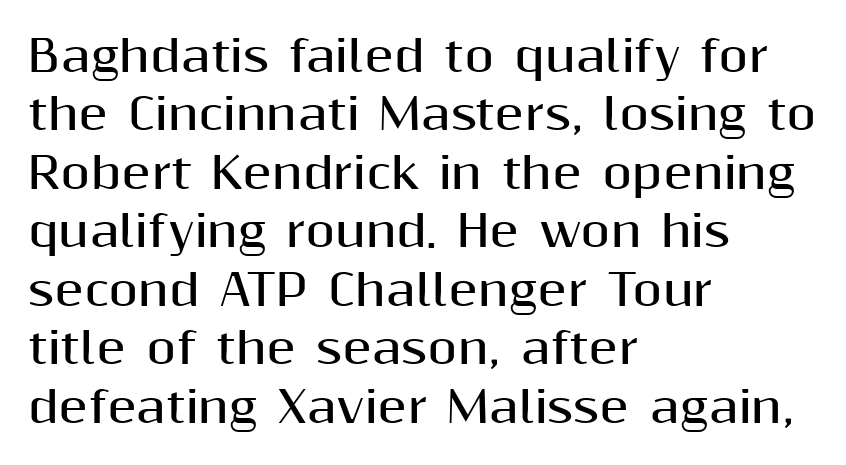
A typesetter would call this proportional, since set widths differ per character. Stroke terminals: plain, sans-serif. Typeset ragged right — the left edge is the straight one. Unlike italic type, these characters show no tilt at all. The space between consecutive lines is moderate.
